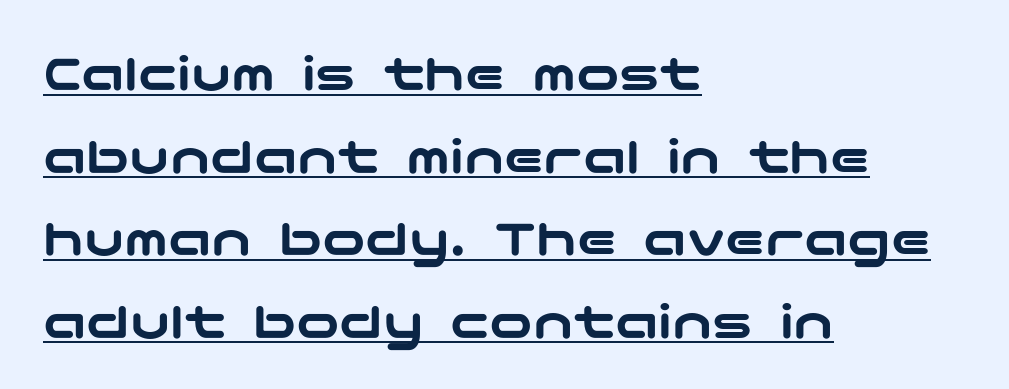
Q: Is the text italic (slanted)? A: No, it is upright.
Q: Is the typeface a serif or a sans-serif typeface? A: Sans-serif.
Q: Is the text underlined? A: Yes.
Q: How is the paragraph aligned? A: Left-aligned.
Q: Is the spacing between letters normal or unusually wide? A: Normal.
Q: Is the spacing between lines tight, normal or loose? A: Normal.
Q: Width (condensed, normal, or wide)? A: Wide.
Q: Stroke contrast? A: Low.
Q: x-height? A: Medium.
